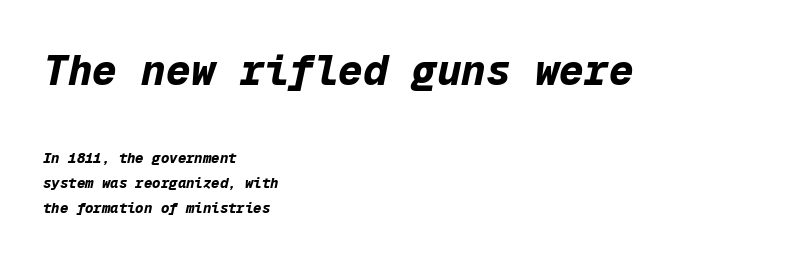
Q: Is the text bold? A: Yes.
Q: Is the text italic (slanted)? A: Yes, it leans right by about 12 degrees.
Q: Is the text underlined? A: No.
Q: How is the paragraph aligned? A: Left-aligned.
Q: Is the spacing between letters normal or unusually wide? A: Normal.
Q: Which block of text is set in a larger size, the first (top) or the second (bottom)? A: The first (top) one.
Q: Width (condensed, normal, or wide)? A: Normal.
Q: Stroke contrast? A: Low.
Q: x-height? A: Medium.
Q: Monospaced? A: Yes.
